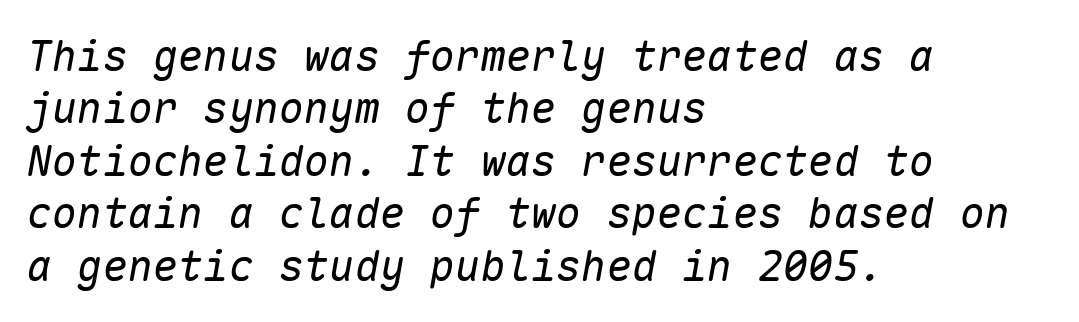
{"italic": "yes", "lean": "right", "slant_degrees": 10, "bold": "no", "weight": "regular", "width": "normal", "stroke_contrast": "low", "x_height": "medium", "monospaced": "yes", "underline": "no", "align": "left", "line_spacing": "normal", "line_spacing_ratio": 1.25, "letter_spacing": "normal", "letter_spacing_em": 0.0, "glyph_px": 42}
